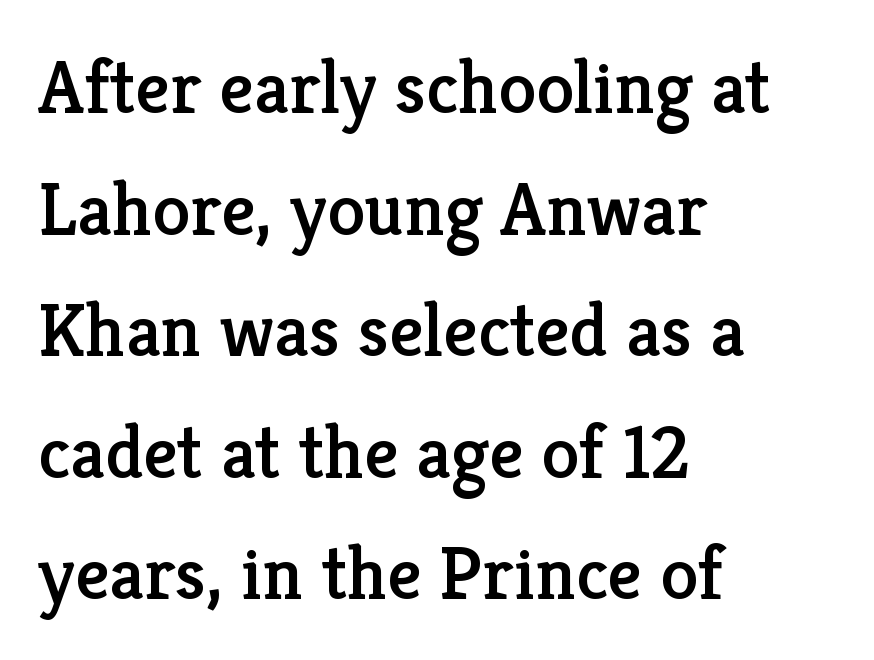
The image shows 76 px serif type, upright; set left-aligned, normal line spacing (1.6x), normal letter spacing, not underlined; low stroke contrast and a medium x-height.
